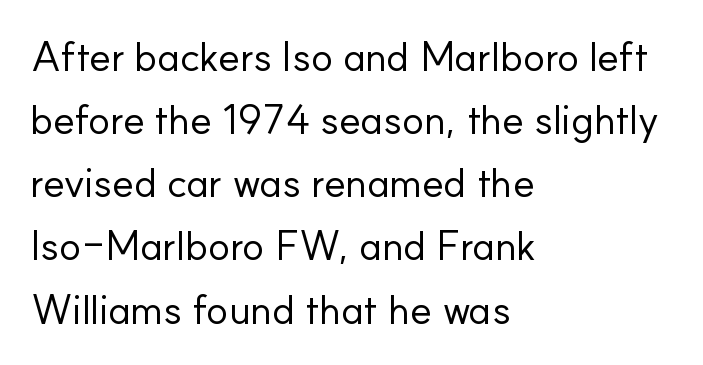
The image shows 41 px regular-weight sans-serif type, upright; set left-aligned, normal line spacing (1.54x), normal letter spacing, not underlined; low stroke contrast and a small x-height.
